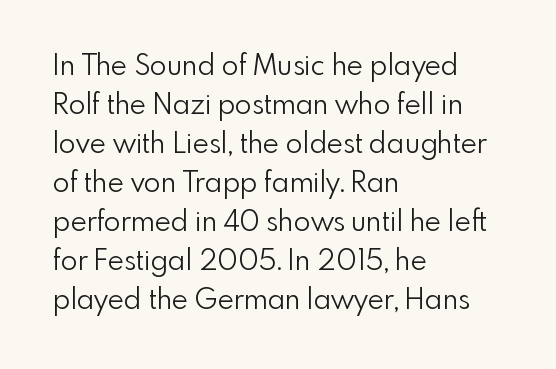
The image shows 28 px light sans-serif type, upright; set left-aligned, normal line spacing (1.39x), normal letter spacing, not underlined; a small x-height.
